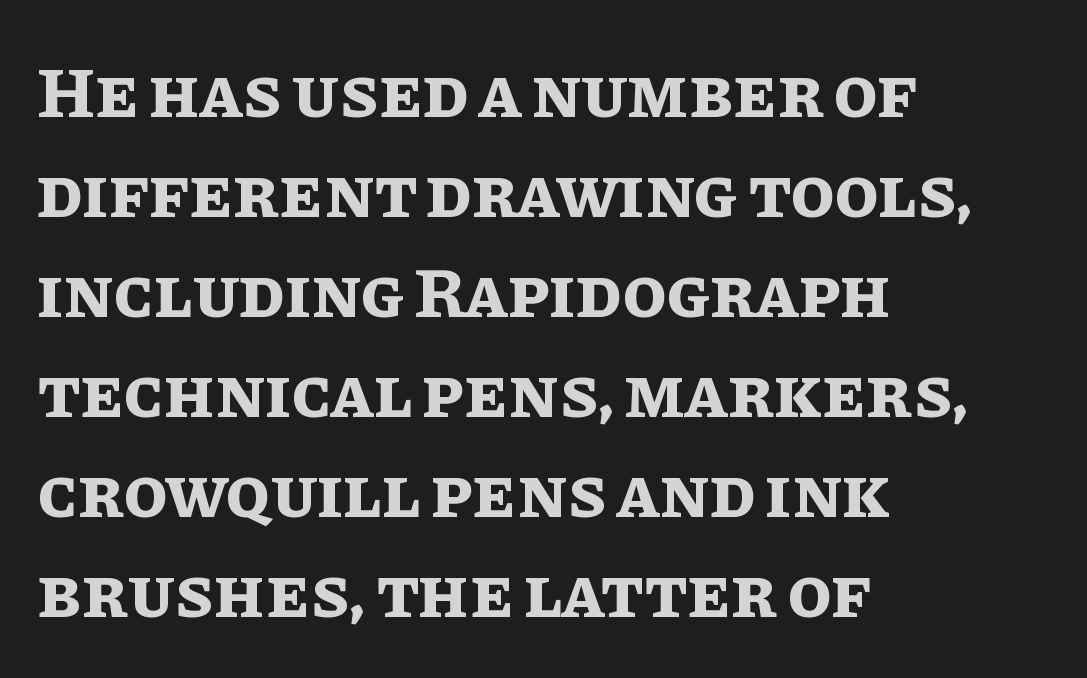
The image shows 72 px bold type, upright; set left-aligned, normal line spacing (1.39x), normal letter spacing, not underlined; low stroke contrast and a large x-height.
